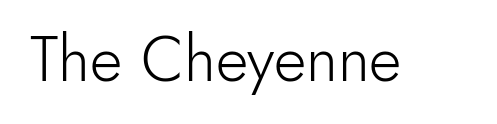
{"serif": "no", "italic": "no", "bold": "no", "weight": "light", "width": "normal", "x_height": "small", "monospaced": "no", "underline": "no", "letter_spacing": "normal", "letter_spacing_em": 0.0, "glyph_px": 63}
